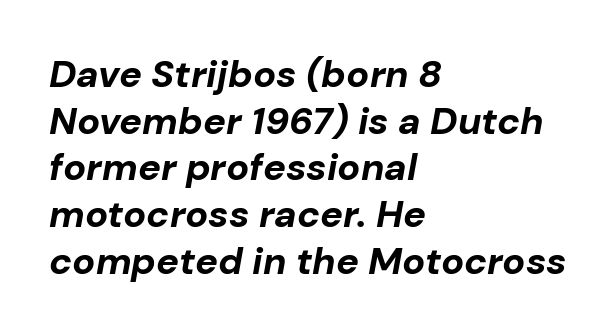
The image shows 38 px bold type, italic (leaning right); set left-aligned, line spacing 1.23x, normal letter spacing, not underlined; low stroke contrast and a medium x-height.
